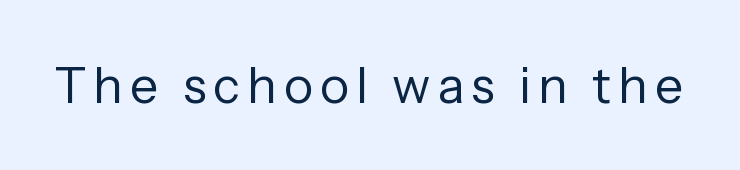
Q: Is the text bold? A: No.
Q: Is the text italic (slanted)? A: No, it is upright.
Q: Is the typeface a serif or a sans-serif typeface? A: Sans-serif.
Q: Is the text underlined? A: No.
Q: Width (condensed, normal, or wide)? A: Normal.
Q: Stroke contrast? A: Low.
Q: x-height? A: Medium.
Q: Monospaced? A: No.
